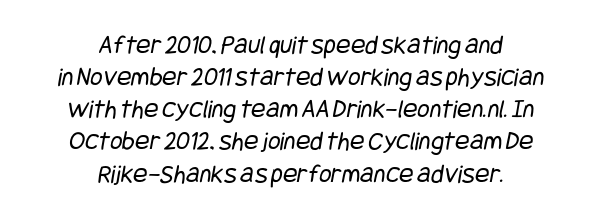
Compared with typical body copy, the letter spacing here is the same. Each line is balanced around a shared central axis. A light-to-regular cut is what we see here. The space beneath each line is pristine and unruled.
